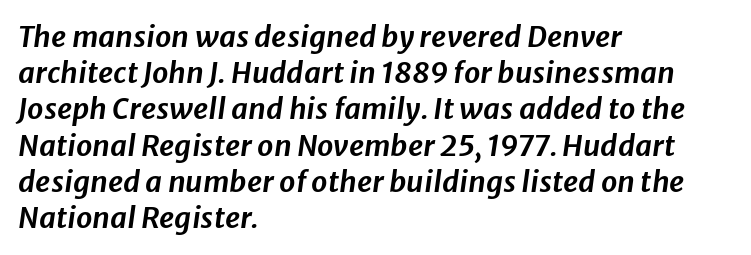
{"italic": "yes", "lean": "right", "slant_degrees": 8, "width": "normal", "stroke_contrast": "low", "x_height": "medium", "monospaced": "no", "underline": "no", "align": "left", "line_spacing": "normal", "line_spacing_ratio": 1.25, "letter_spacing": "normal", "letter_spacing_em": 0.0, "glyph_px": 29}
